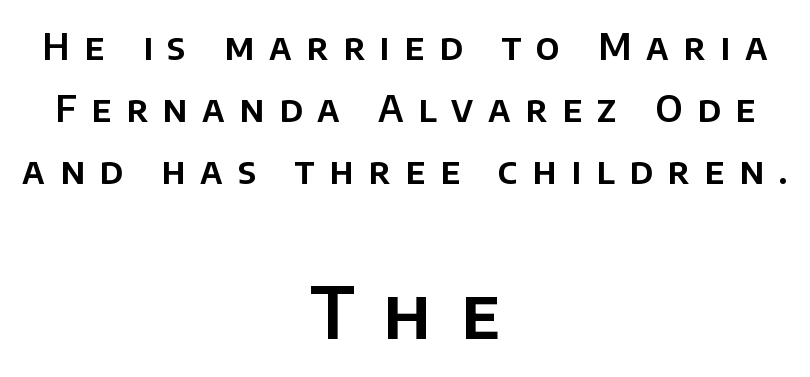
The image shows 71 px sans-serif type, upright; set centered, line spacing 1.72x, unusually wide letter spacing (+0.41 em), not underlined; the second (bottom) block is 1.97x larger; low stroke contrast and a large x-height.
